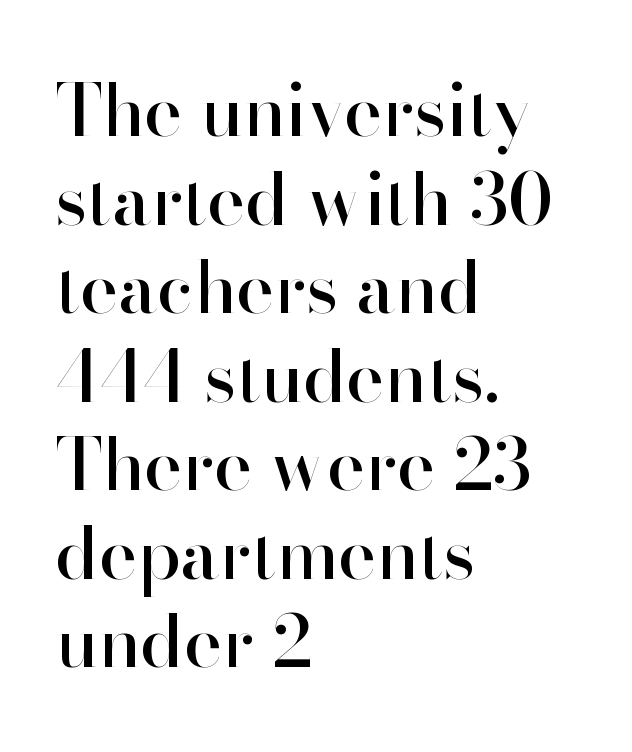
The image shows 72 px sans-serif type, upright; set left-aligned, line spacing 1.23x, normal letter spacing, not underlined; high stroke contrast and a small x-height.
